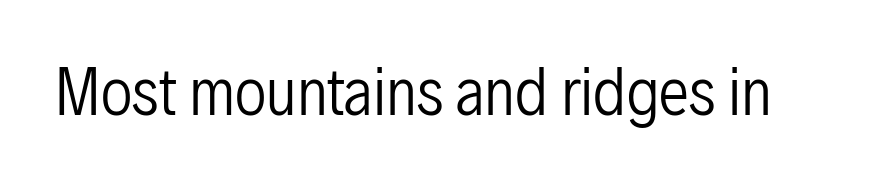
Q: Is the text bold? A: No.
Q: Is the text italic (slanted)? A: No, it is upright.
Q: Is the typeface a serif or a sans-serif typeface? A: Sans-serif.
Q: Is the text underlined? A: No.
Q: Is the spacing between letters normal or unusually wide? A: Normal.
Q: Width (condensed, normal, or wide)? A: Condensed.
Q: Stroke contrast? A: Low.
Q: x-height? A: Medium.
Q: Monospaced? A: No.
